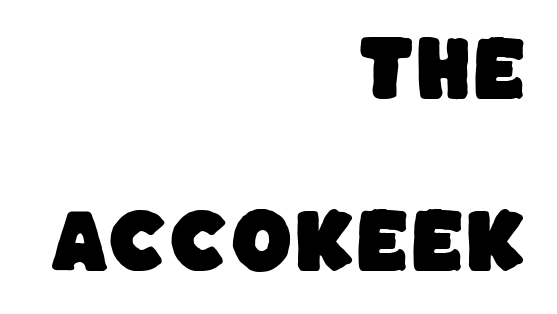
Q: Is the typeface a serif or a sans-serif typeface? A: Sans-serif.
Q: Is the text underlined? A: No.
Q: How is the paragraph aligned? A: Right-aligned.
Q: Is the spacing between letters normal or unusually wide? A: Normal.
Q: Is the spacing between lines tight, normal or loose? A: Loose.
Q: Width (condensed, normal, or wide)? A: Normal.
Q: Stroke contrast? A: Low.
Q: x-height? A: Large.
Q: Monospaced? A: No.
